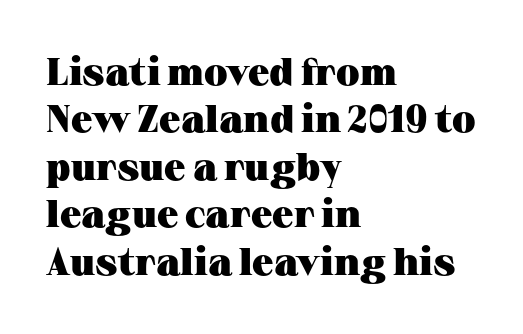
Q: Is the text bold? A: Yes.
Q: Is the text italic (slanted)? A: No, it is upright.
Q: Is the typeface a serif or a sans-serif typeface? A: Serif.
Q: Is the text underlined? A: No.
Q: How is the paragraph aligned? A: Left-aligned.
Q: Is the spacing between letters normal or unusually wide? A: Normal.
Q: Is the spacing between lines tight, normal or loose? A: Normal.
Q: Width (condensed, normal, or wide)? A: Wide.
Q: Stroke contrast? A: Medium.
Q: x-height? A: Medium.
Q: Monospaced? A: No.
